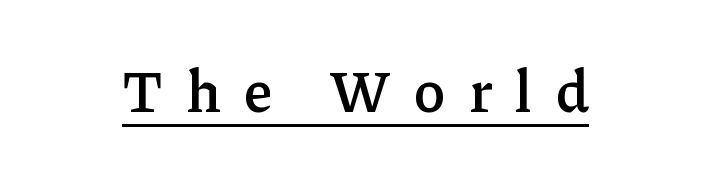
{"serif": "yes", "italic": "no", "bold": "semi", "weight": "semibold", "width": "normal", "stroke_contrast": "low", "x_height": "medium", "monospaced": "no", "underline": "yes", "letter_spacing": "wide", "letter_spacing_em": 0.4, "glyph_px": 59}
